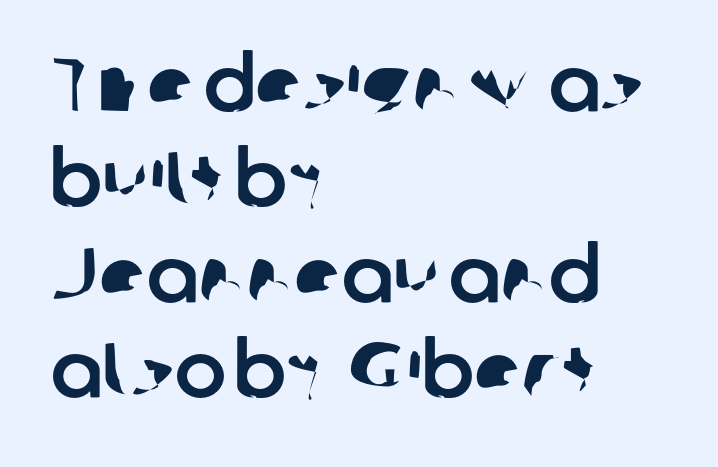
Q: Is the typeface a serif or a sans-serif typeface? A: Sans-serif.
Q: Is the text underlined? A: No.
Q: How is the paragraph aligned? A: Left-aligned.
Q: Is the spacing between letters normal or unusually wide? A: Normal.
Q: Width (condensed, normal, or wide)? A: Normal.
Q: Stroke contrast? A: Low.
Q: x-height? A: Medium.
Q: Monospaced? A: No.
